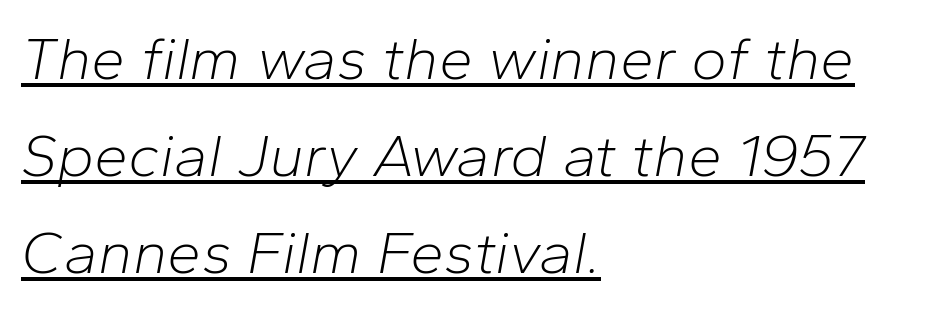
Q: Is the text bold? A: No.
Q: Is the text italic (slanted)? A: Yes, it leans right by about 10 degrees.
Q: Is the text underlined? A: Yes.
Q: How is the paragraph aligned? A: Left-aligned.
Q: Is the spacing between letters normal or unusually wide? A: Normal.
Q: Is the spacing between lines tight, normal or loose? A: Normal.
Q: Width (condensed, normal, or wide)? A: Normal.
Q: Stroke contrast? A: Low.
Q: x-height? A: Medium.
Q: Monospaced? A: No.
